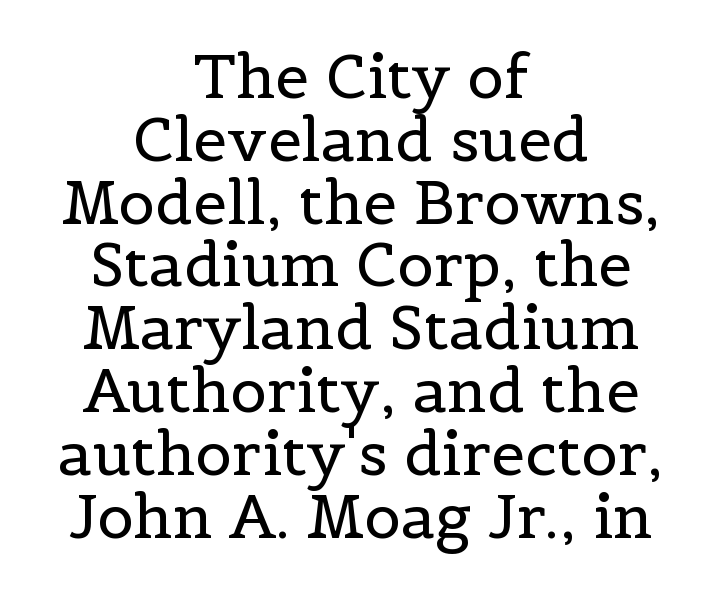
Q: Is the text bold? A: No.
Q: Is the text italic (slanted)? A: No, it is upright.
Q: Is the typeface a serif or a sans-serif typeface? A: Serif.
Q: Is the text underlined? A: No.
Q: How is the paragraph aligned? A: Centered.
Q: Is the spacing between letters normal or unusually wide? A: Normal.
Q: Is the spacing between lines tight, normal or loose? A: Tight.
Q: Width (condensed, normal, or wide)? A: Normal.
Q: x-height? A: Medium.
Q: Monospaced? A: No.
